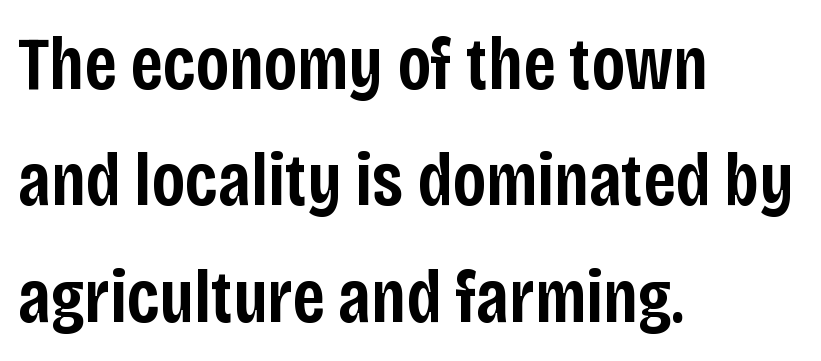
The sample has been set in demibold, a notch under bold. Horizontal alignment here is leftward, the default for most running prose. Tracking value appears to be zero — textbook default spacing. Unlike a traditional serif, this face leaves its strokes unadorned. A bare baseline throughout the passage.
